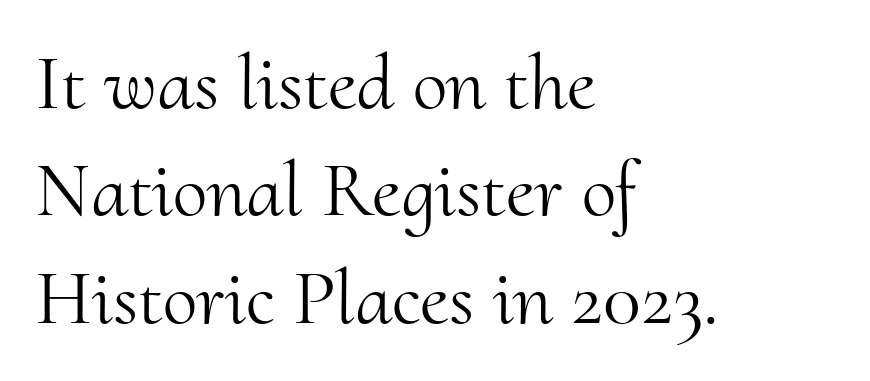
The image shows 79 px light serif type, upright; set left-aligned, normal line spacing (1.36x), normal letter spacing, not underlined; medium stroke contrast and a small x-height.
